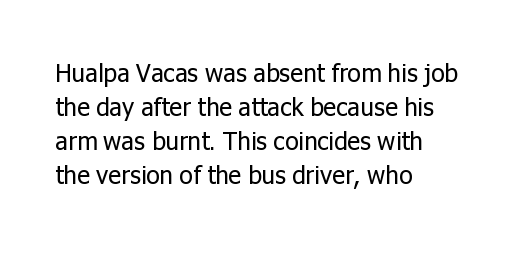
A normal amount of white space separates one row of letters from the next. Honestly, the letter spacing is just normal — you wouldn't notice it. The font's upright variant was chosen for this text. Is this a heavy cut? Hardly; it is regular or lighter. Caption: multi-line text, flush left, ragged right.
